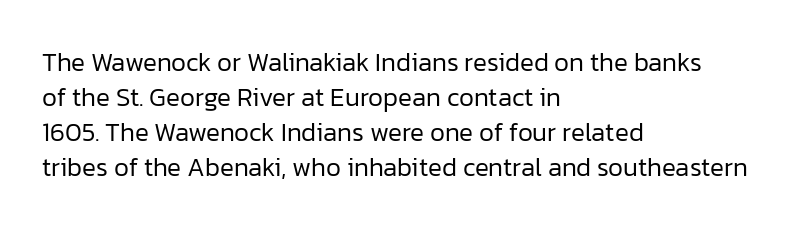
Q: Is the text bold? A: No.
Q: Is the text italic (slanted)? A: No, it is upright.
Q: Is the text underlined? A: No.
Q: How is the paragraph aligned? A: Left-aligned.
Q: Is the spacing between letters normal or unusually wide? A: Normal.
Q: Is the spacing between lines tight, normal or loose? A: Normal.
